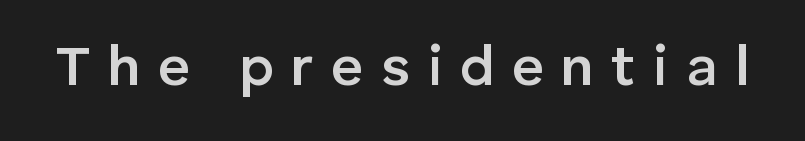
The image shows 56 px semibold sans-serif type, upright; set unusually wide letter spacing (+0.31 em), not underlined; low stroke contrast and a medium x-height.
